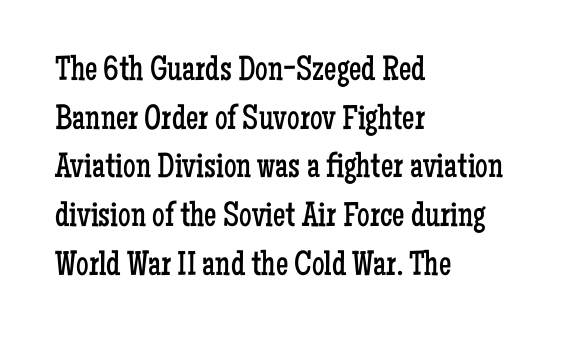
Q: Is the text bold? A: No.
Q: Is the text italic (slanted)? A: No, it is upright.
Q: Is the typeface a serif or a sans-serif typeface? A: Serif.
Q: Is the text underlined? A: No.
Q: How is the paragraph aligned? A: Left-aligned.
Q: Is the spacing between letters normal or unusually wide? A: Normal.
Q: Is the spacing between lines tight, normal or loose? A: Normal.
Q: Width (condensed, normal, or wide)? A: Condensed.
Q: Stroke contrast? A: Low.
Q: x-height? A: Medium.
Q: Monospaced? A: No.
